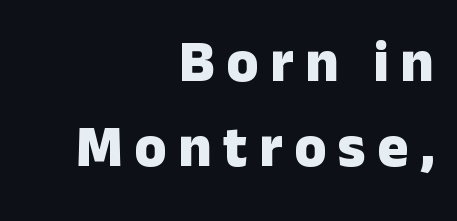
{"serif": "no", "italic": "no", "bold": "yes", "weight": "heavy", "width": "normal", "stroke_contrast": "low", "x_height": "medium", "monospaced": "no", "underline": "no", "align": "right", "line_spacing": "normal", "line_spacing_ratio": 1.47, "letter_spacing": "wide", "letter_spacing_em": 0.2, "glyph_px": 58}
